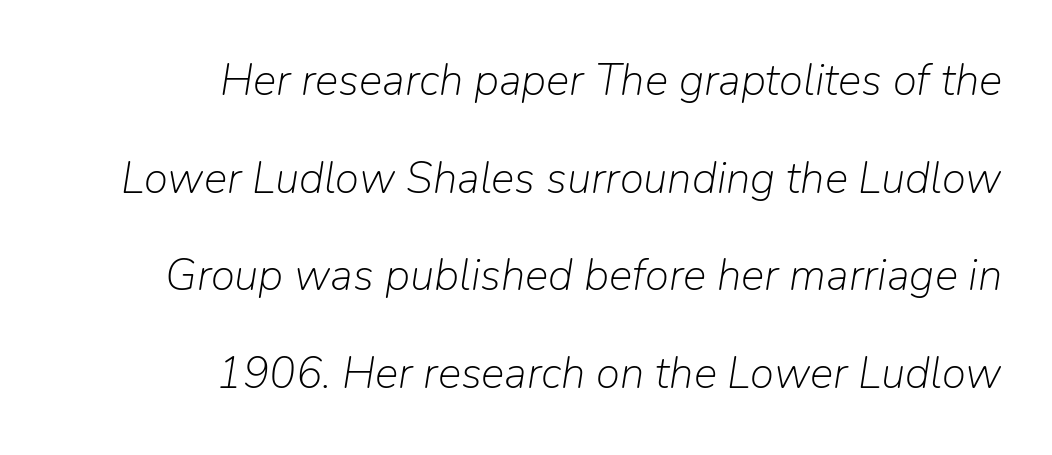
The image shows 44 px light type, italic (leaning right); set right-aligned, loose line spacing (2.22x), normal letter spacing, not underlined; low stroke contrast and a medium x-height.
